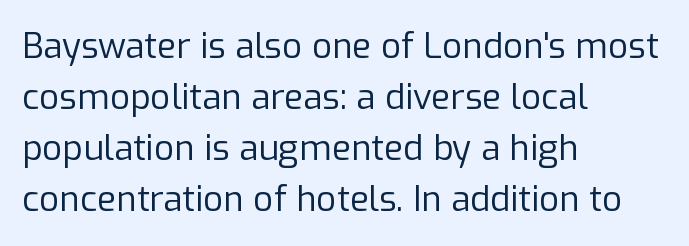
Q: Is the text bold? A: No.
Q: Is the text italic (slanted)? A: No, it is upright.
Q: Is the typeface a serif or a sans-serif typeface? A: Sans-serif.
Q: Is the text underlined? A: No.
Q: How is the paragraph aligned? A: Left-aligned.
Q: Is the spacing between letters normal or unusually wide? A: Normal.
Q: Is the spacing between lines tight, normal or loose? A: Normal.
Q: Width (condensed, normal, or wide)? A: Normal.
Q: Stroke contrast? A: Low.
Q: x-height? A: Medium.
Q: Monospaced? A: No.
